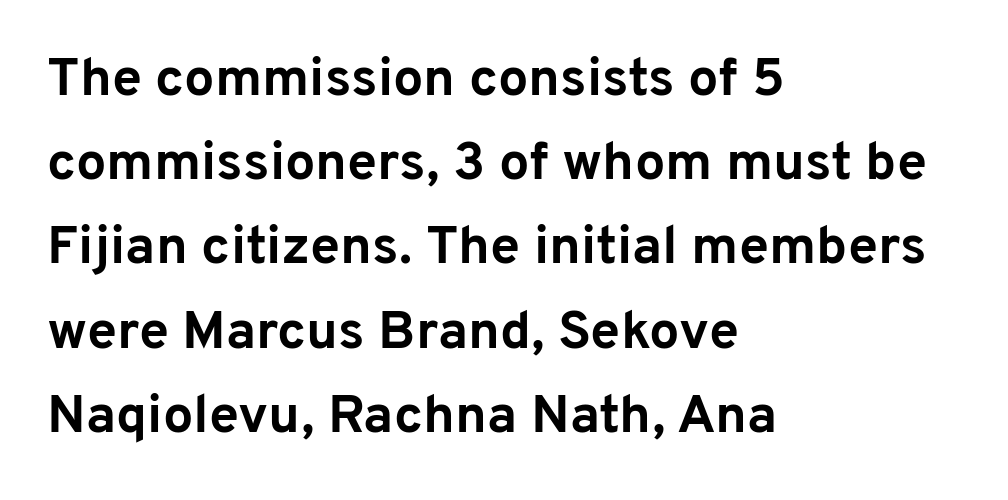
Q: Is the text bold? A: Yes.
Q: Is the text italic (slanted)? A: No, it is upright.
Q: Is the typeface a serif or a sans-serif typeface? A: Sans-serif.
Q: Is the text underlined? A: No.
Q: How is the paragraph aligned? A: Left-aligned.
Q: Is the spacing between letters normal or unusually wide? A: Normal.
Q: Is the spacing between lines tight, normal or loose? A: Normal.
Q: Width (condensed, normal, or wide)? A: Normal.
Q: Stroke contrast? A: Low.
Q: x-height? A: Medium.
Q: Monospaced? A: No.
